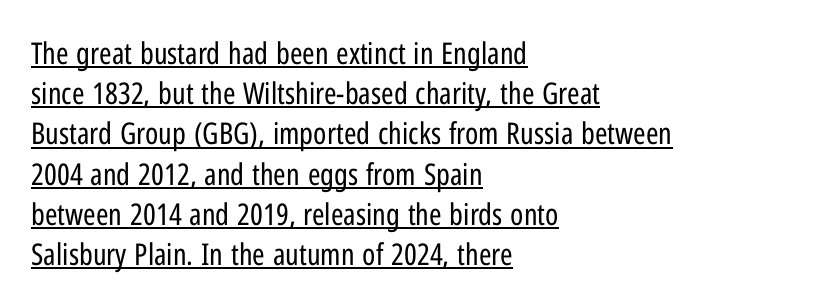
Q: Is the text bold? A: No.
Q: Is the text italic (slanted)? A: No, it is upright.
Q: Is the typeface a serif or a sans-serif typeface? A: Sans-serif.
Q: Is the text underlined? A: Yes.
Q: How is the paragraph aligned? A: Left-aligned.
Q: Is the spacing between letters normal or unusually wide? A: Normal.
Q: Is the spacing between lines tight, normal or loose? A: Normal.
Q: Width (condensed, normal, or wide)? A: Condensed.
Q: Stroke contrast? A: Low.
Q: x-height? A: Medium.
Q: Monospaced? A: No.
